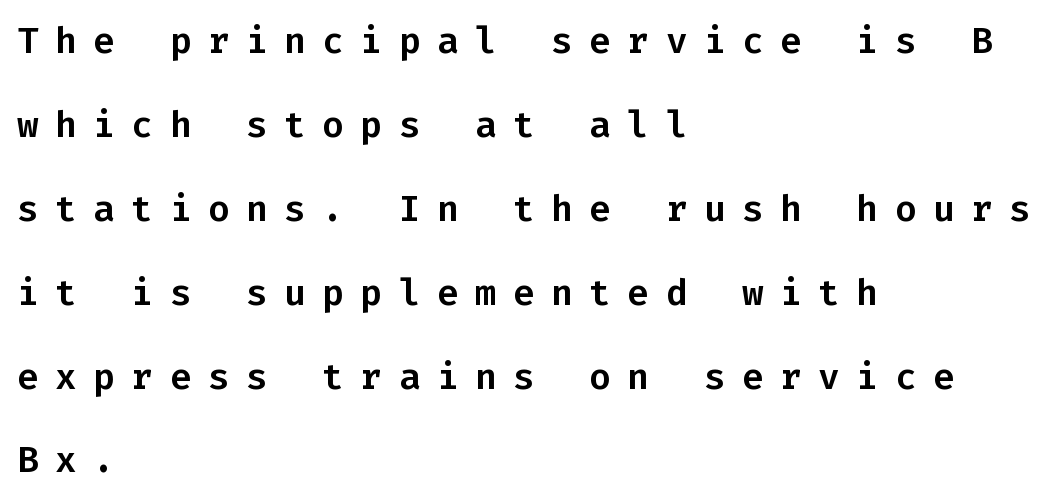
Descenders hang freely into open space. Designer's note — italics off, roman on. Inter-character spacing is expanded well beyond the font's built-in metrics. A student would call this left alignment; a typographer would say flush left, rag right.
